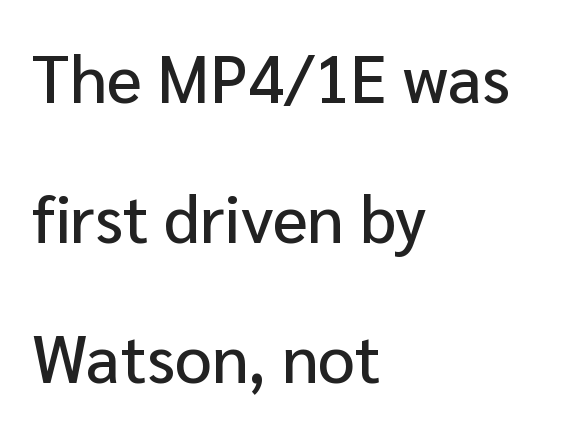
The image shows 66 px sans-serif type, upright; set left-aligned, loose line spacing (2.12x), normal letter spacing, not underlined; low stroke contrast and a medium x-height.
